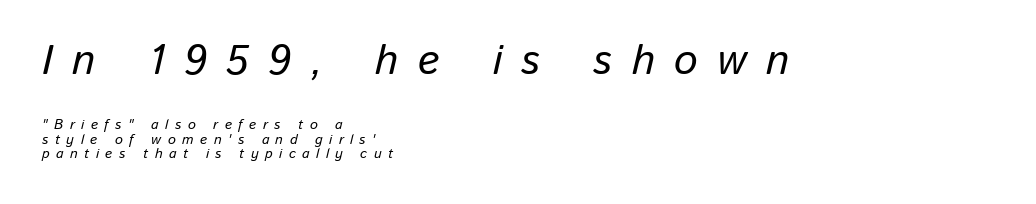
{"italic": "yes", "lean": "right", "slant_degrees": 13, "width": "normal", "stroke_contrast": "low", "x_height": "medium", "monospaced": "no", "underline": "no", "align": "left", "line_spacing": "tight", "line_spacing_ratio": 1.02, "letter_spacing": "wide", "letter_spacing_em": 0.46, "larger_block": "first", "size_ratio": 3.0, "glyph_px": 42}
